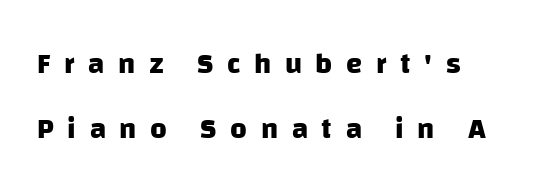
Q: Is the text bold? A: Yes.
Q: Is the typeface a serif or a sans-serif typeface? A: Sans-serif.
Q: Is the text underlined? A: No.
Q: How is the paragraph aligned? A: Left-aligned.
Q: Is the spacing between letters normal or unusually wide? A: Unusually wide.
Q: Is the spacing between lines tight, normal or loose? A: Loose.
Q: Width (condensed, normal, or wide)? A: Normal.
Q: Stroke contrast? A: Low.
Q: x-height? A: Large.
Q: Monospaced? A: No.
